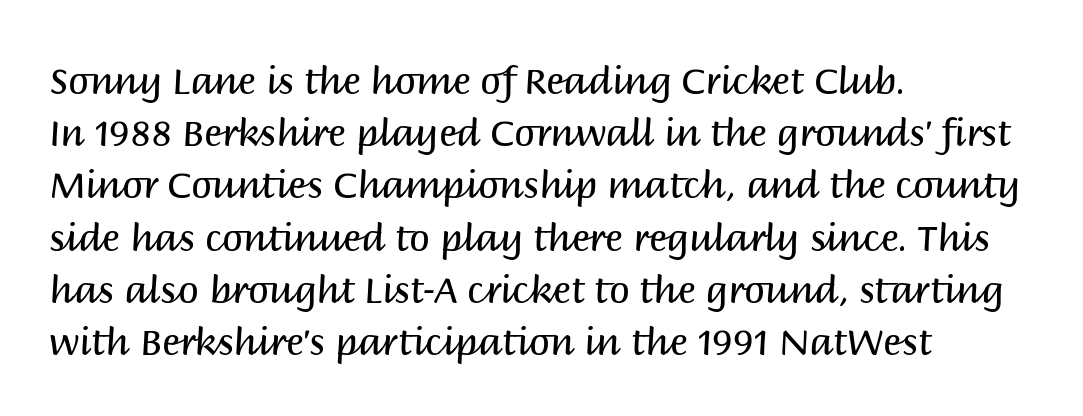
Q: Is the text bold? A: No.
Q: Is the text italic (slanted)? A: Yes.
Q: Is the typeface a serif or a sans-serif typeface? A: Sans-serif.
Q: Is the text underlined? A: No.
Q: How is the paragraph aligned? A: Left-aligned.
Q: Is the spacing between letters normal or unusually wide? A: Normal.
Q: Is the spacing between lines tight, normal or loose? A: Normal.
Q: Width (condensed, normal, or wide)? A: Normal.
Q: Stroke contrast? A: Medium.
Q: x-height? A: Large.
Q: Monospaced? A: No.
